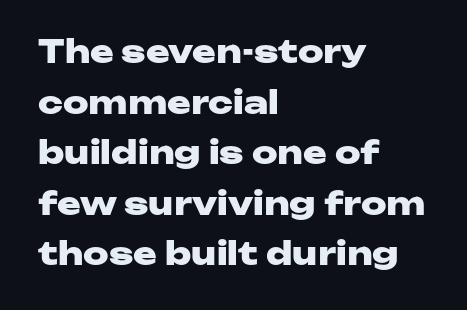
The strokes are fattened all the way to bold. Leading: standard. Posture: straight, roman, zero tilt. In terms of letterform style, serifs are entirely absent.
